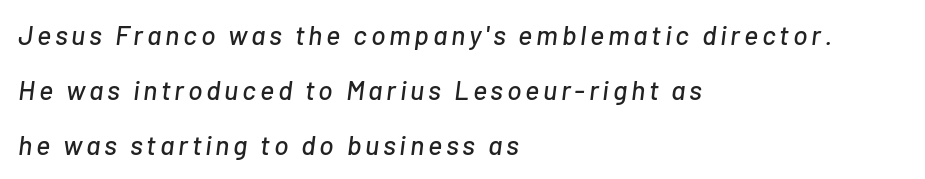
The image shows 27 px text type, italic (leaning right); set left-aligned, loose line spacing (2.03x), not underlined.
